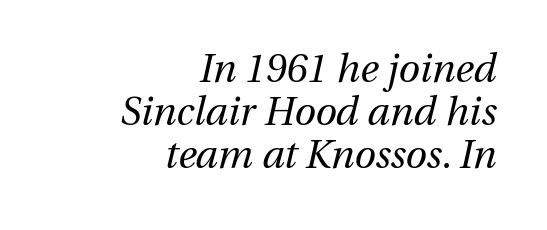
Caption: face not bold, strokes unweighted. Do the characters align in a grid? No, the font is proportional. Short note: letters normally spaced. The passage shown is not underscored anywhere.
